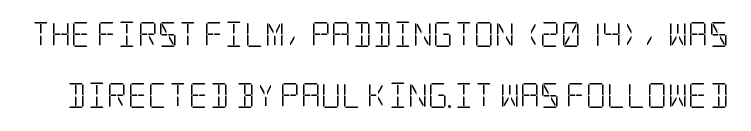
Is the type heavy? It reads as light-to-regular instead. Is there any slant? The stems are plumb. Letter spacing: default. The line-height multiplier appears high, well above default. The foot of each line stays bare and open.
